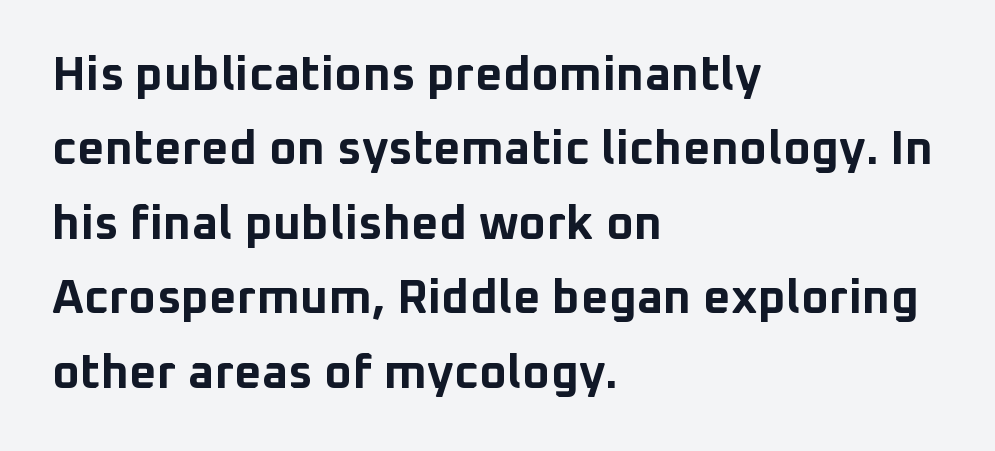
The image shows 48 px bold sans-serif type, upright; set left-aligned, normal line spacing (1.55x), normal letter spacing, not underlined; low stroke contrast and a medium x-height.
